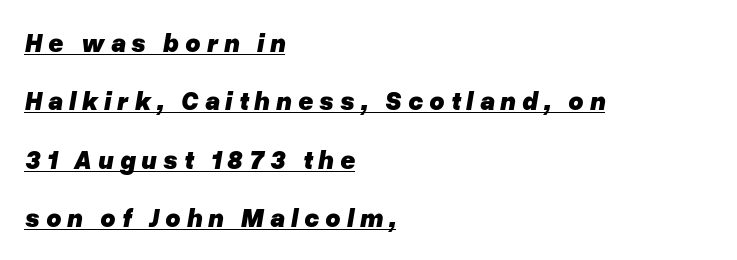
The image shows 26 px bold type, italic (leaning right); set left-aligned, loose line spacing (2.25x), unusually wide letter spacing (+0.23 em), underlined.
